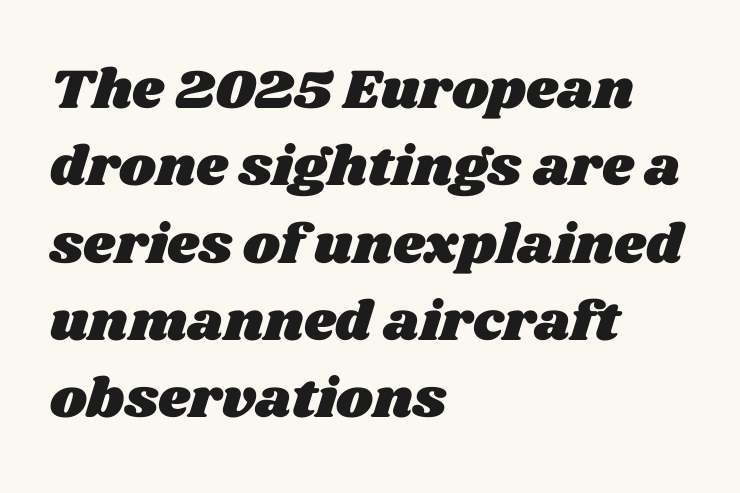
{"width": "wide", "stroke_contrast": "medium", "x_height": "large", "monospaced": "no", "underline": "no", "align": "left", "line_spacing": "normal", "line_spacing_ratio": 1.38, "letter_spacing": "normal", "letter_spacing_em": 0.0, "glyph_px": 56}
